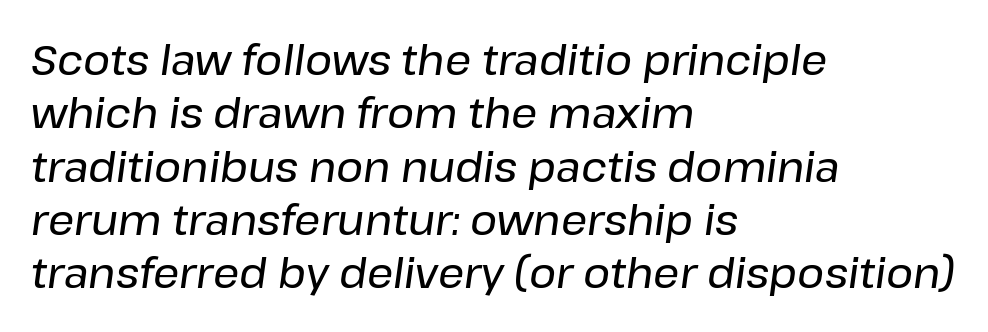
Q: Is the text italic (slanted)? A: Yes, it leans right by about 8 degrees.
Q: Is the text underlined? A: No.
Q: How is the paragraph aligned? A: Left-aligned.
Q: Is the spacing between letters normal or unusually wide? A: Normal.
Q: Is the spacing between lines tight, normal or loose? A: Normal.
Q: Width (condensed, normal, or wide)? A: Normal.
Q: Stroke contrast? A: Low.
Q: x-height? A: Medium.
Q: Monospaced? A: No.
